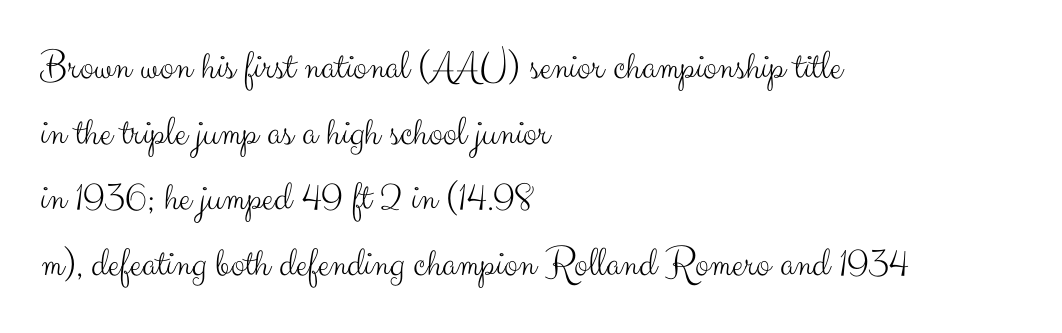
Spacing verdict: proportional, widths tailored to each character. Is the letter spacing exaggerated? No — it looks like the ordinary default. Every row of glyphs begins at an identical x-position on the left. Leading matches the norm, producing a regular column.
